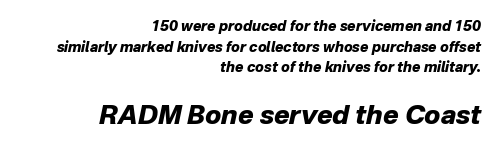
Q: Is the text bold? A: Yes.
Q: Is the text italic (slanted)? A: Yes, it leans right by about 12 degrees.
Q: Is the text underlined? A: No.
Q: How is the paragraph aligned? A: Right-aligned.
Q: Is the spacing between letters normal or unusually wide? A: Normal.
Q: Is the spacing between lines tight, normal or loose? A: Normal.
Q: Which block of text is set in a larger size, the first (top) or the second (bottom)? A: The second (bottom) one.
